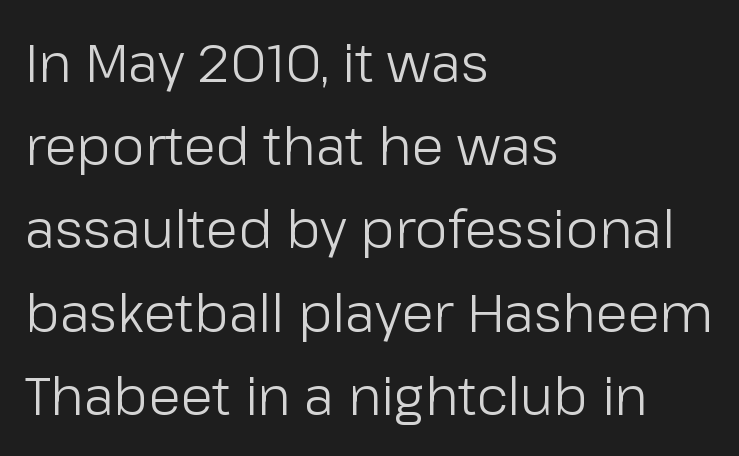
The image shows 53 px light sans-serif type, upright; set left-aligned, normal line spacing (1.57x), normal letter spacing, not underlined; low stroke contrast and a medium x-height.
